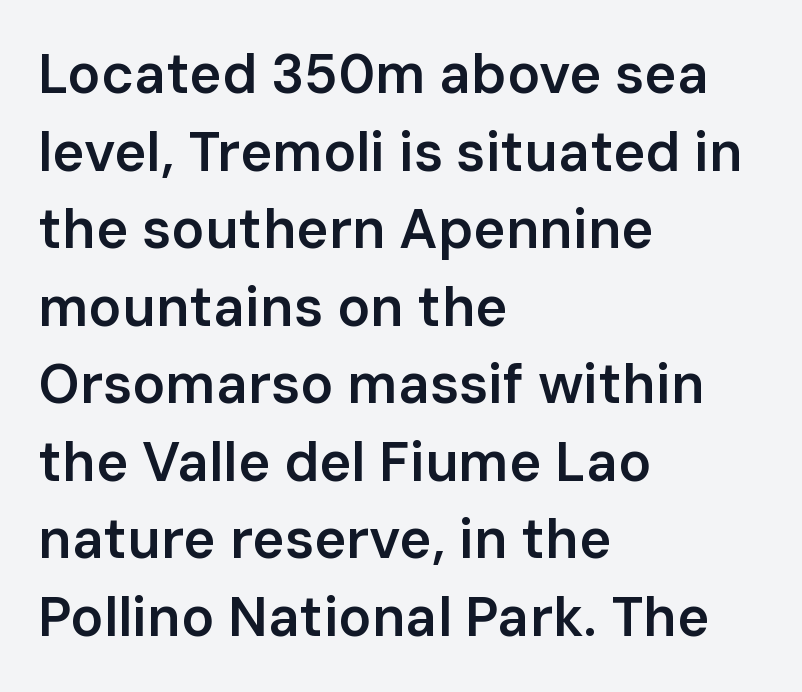
Q: Is the text bold? A: Semi-bold.
Q: Is the text italic (slanted)? A: No, it is upright.
Q: Is the typeface a serif or a sans-serif typeface? A: Sans-serif.
Q: Is the text underlined? A: No.
Q: How is the paragraph aligned? A: Left-aligned.
Q: Is the spacing between letters normal or unusually wide? A: Normal.
Q: Is the spacing between lines tight, normal or loose? A: Normal.
Q: Width (condensed, normal, or wide)? A: Normal.
Q: Stroke contrast? A: Low.
Q: x-height? A: Medium.
Q: Monospaced? A: No.
